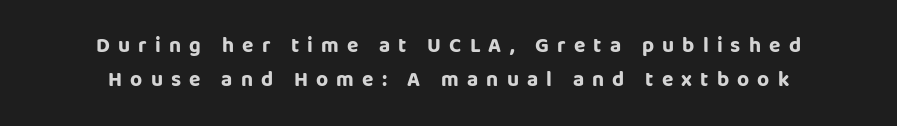
Q: Is the text bold? A: Yes.
Q: Is the text italic (slanted)? A: No, it is upright.
Q: Is the text underlined? A: No.
Q: How is the paragraph aligned? A: Centered.
Q: Is the spacing between letters normal or unusually wide? A: Unusually wide.
Q: Is the spacing between lines tight, normal or loose? A: Normal.
